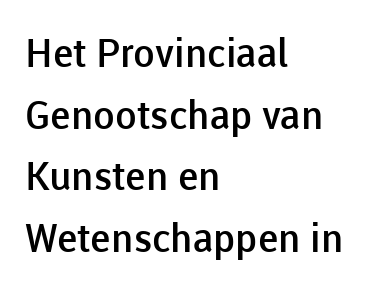
{"serif": "no", "italic": "no", "bold": "semi", "weight": "semibold", "width": "normal", "stroke_contrast": "low", "x_height": "medium", "monospaced": "no", "underline": "no", "align": "left", "line_spacing": "normal", "line_spacing_ratio": 1.54, "letter_spacing": "normal", "letter_spacing_em": 0.0, "glyph_px": 40}
